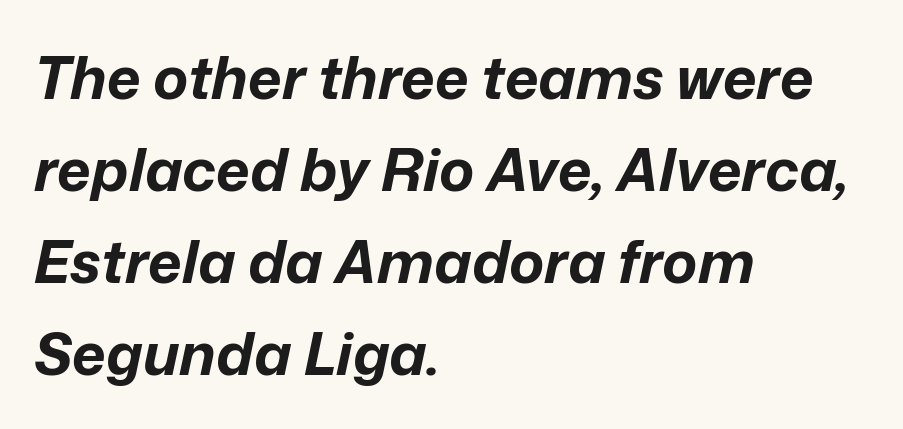
The image shows 59 px bold type, italic (leaning right); set left-aligned, normal line spacing (1.56x), normal letter spacing, not underlined; low stroke contrast and a medium x-height.
